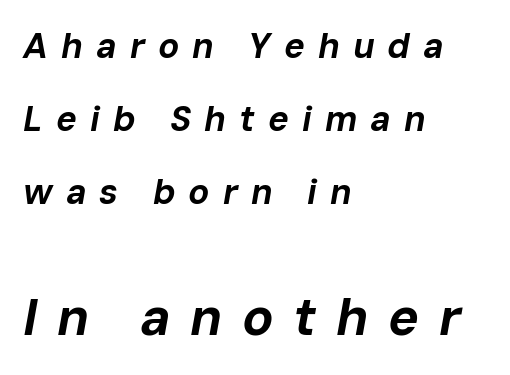
Q: Is the text bold? A: Yes.
Q: Is the text italic (slanted)? A: Yes, it leans right by about 10 degrees.
Q: Is the text underlined? A: No.
Q: How is the paragraph aligned? A: Left-aligned.
Q: Is the spacing between letters normal or unusually wide? A: Unusually wide.
Q: Is the spacing between lines tight, normal or loose? A: Loose.
Q: Which block of text is set in a larger size, the first (top) or the second (bottom)? A: The second (bottom) one.
Q: Width (condensed, normal, or wide)? A: Normal.
Q: Stroke contrast? A: Low.
Q: x-height? A: Medium.
Q: Monospaced? A: No.
